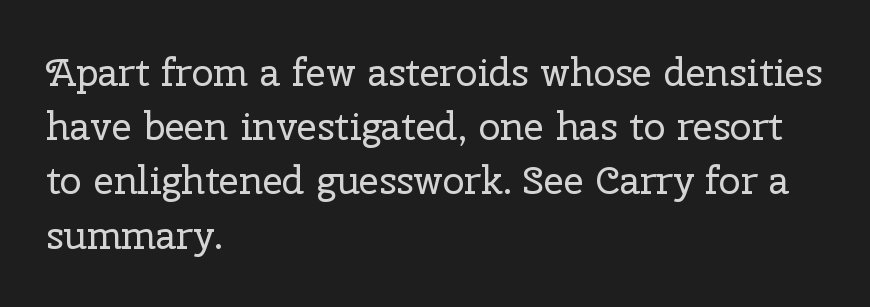
Q: Is the text bold? A: No.
Q: Is the text italic (slanted)? A: No, it is upright.
Q: Is the typeface a serif or a sans-serif typeface? A: Serif.
Q: Is the text underlined? A: No.
Q: How is the paragraph aligned? A: Left-aligned.
Q: Is the spacing between letters normal or unusually wide? A: Normal.
Q: Is the spacing between lines tight, normal or loose? A: Normal.
Q: Width (condensed, normal, or wide)? A: Normal.
Q: Stroke contrast? A: Low.
Q: x-height? A: Medium.
Q: Monospaced? A: No.
